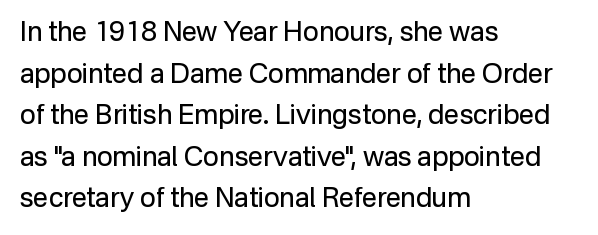
Q: Is the text bold? A: No.
Q: Is the text italic (slanted)? A: No, it is upright.
Q: Is the text underlined? A: No.
Q: How is the paragraph aligned? A: Left-aligned.
Q: Is the spacing between letters normal or unusually wide? A: Normal.
Q: Is the spacing between lines tight, normal or loose? A: Normal.
